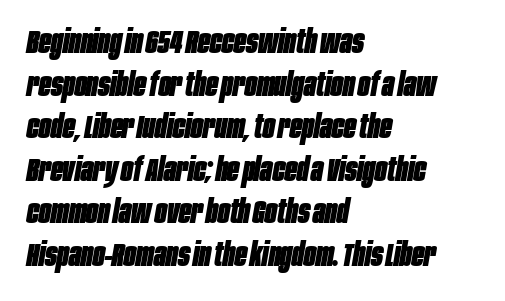
The lines are quadded left. Tall strokes in this sample are angled rather than plumb. Unmarked baselines from the first word to the last. Heavy, bold letterforms. A typesetter would call this zero additional tracking.
